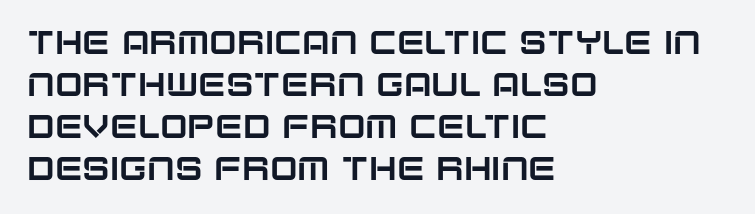
{"serif": "no", "italic": "no", "width": "normal", "stroke_contrast": "low", "x_height": "large", "monospaced": "no", "underline": "no", "align": "left", "line_spacing": "normal", "line_spacing_ratio": 1.27, "letter_spacing": "normal", "letter_spacing_em": 0.0, "glyph_px": 33}
